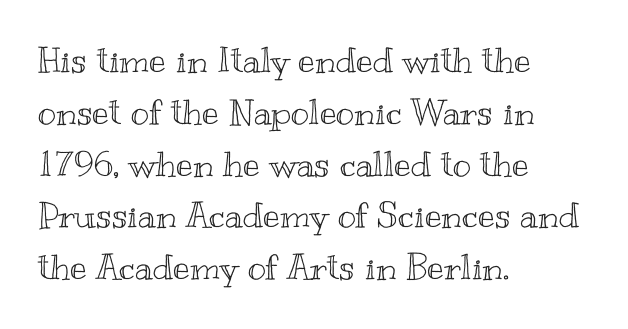
Do the characters align in a grid? No, the font is proportional. The lines sit at an ordinary, default distance from one another. The lettering stays uniformly vertical, giving the passage a roman look. Line starts are locked; line ends wander. Glyph-to-glyph distance matches everyday printed text.
